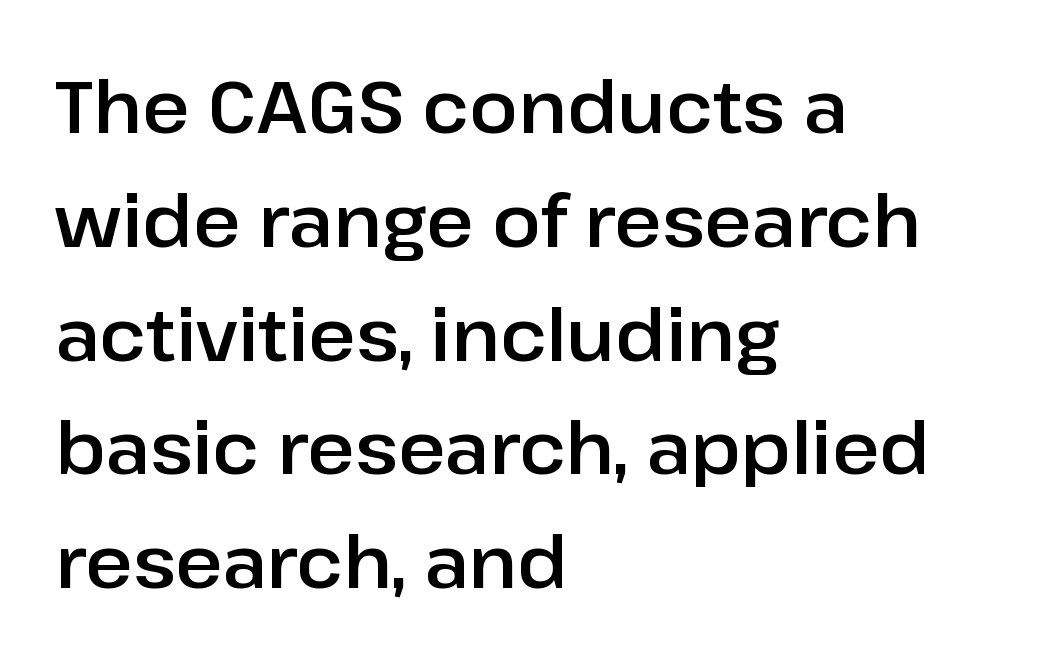
The image shows 72 px sans-serif type, upright; set left-aligned, normal line spacing (1.58x), normal letter spacing, not underlined; low stroke contrast and a medium x-height.
